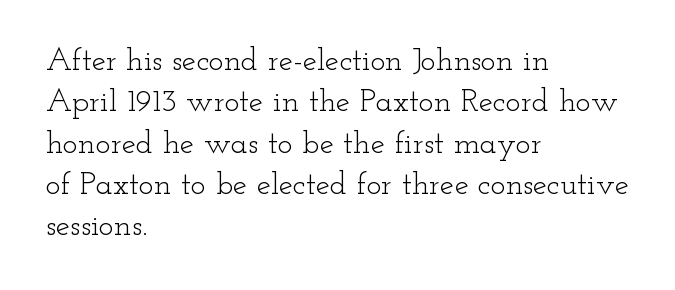
{"serif": "yes", "italic": "no", "bold": "no", "weight": "light", "width": "wide", "stroke_contrast": "low", "x_height": "small", "monospaced": "no", "underline": "no", "align": "left", "line_spacing": "normal", "line_spacing_ratio": 1.29, "letter_spacing": "normal", "letter_spacing_em": 0.0, "glyph_px": 32}
